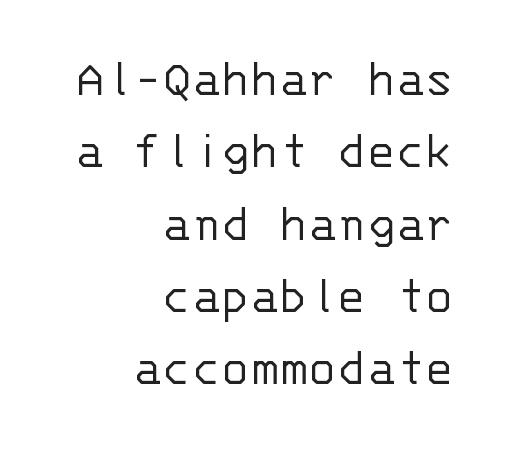
The image shows 54 px light sans-serif type, upright, monospaced; set right-aligned, normal line spacing (1.34x), normal letter spacing, not underlined; low stroke contrast and a large x-height.
